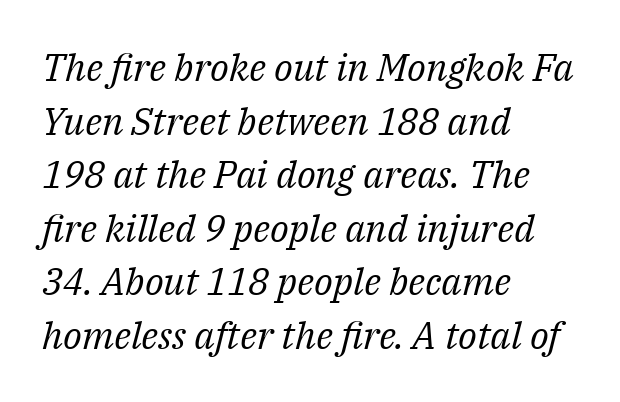
The letters carry serifs — small finishing strokes at the ends of their stems. This sample uses plain, unmodified letter spacing. The passage shown stacks its lines at a standard gap. This sample uses an oblique cut, with every glyph tilted off the vertical.
